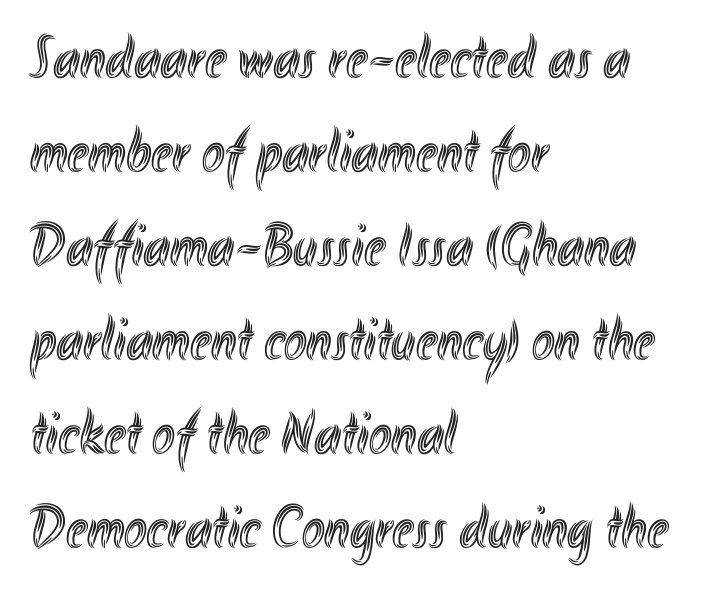
Q: Is the text italic (slanted)? A: Yes.
Q: Is the text underlined? A: No.
Q: How is the paragraph aligned? A: Left-aligned.
Q: Is the spacing between letters normal or unusually wide? A: Normal.
Q: Is the spacing between lines tight, normal or loose? A: Normal.
Q: Width (condensed, normal, or wide)? A: Condensed.
Q: x-height? A: Small.
Q: Monospaced? A: No.
